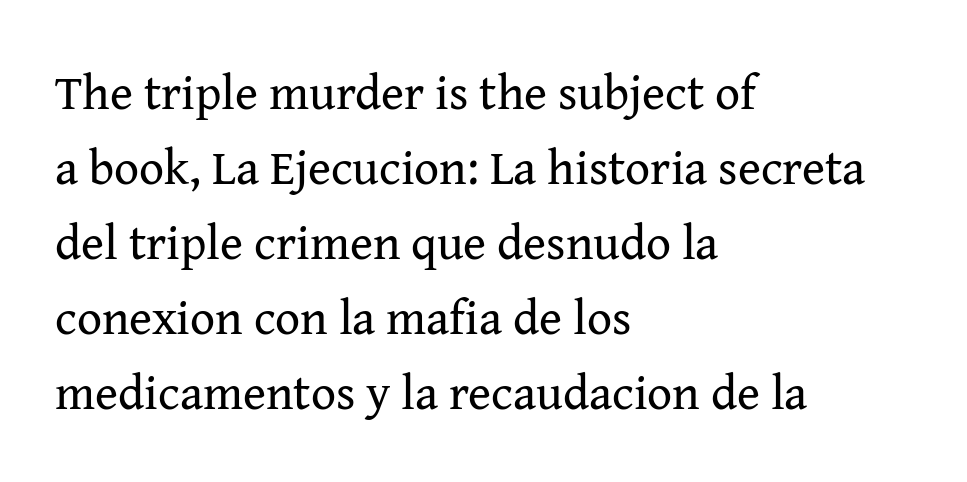
Designer's note — italics off, roman on. Leading: standard. A bare baseline throughout the passage. Layout note: lines flush left. Honestly, the letter spacing is just normal — you wouldn't notice it. A light-to-regular cut is what we see here.
